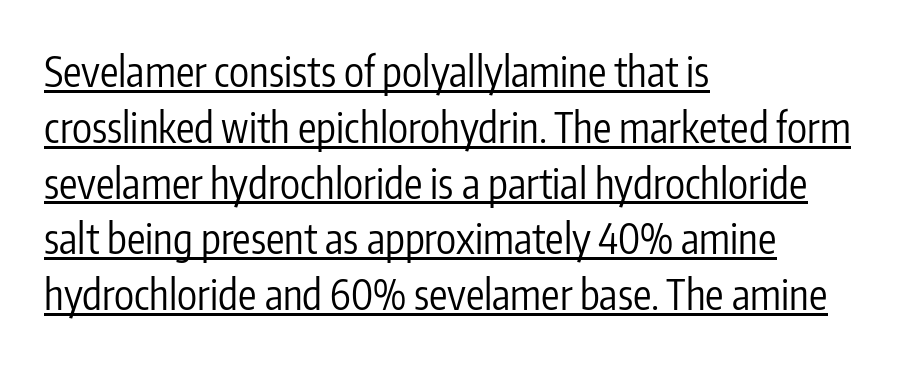
Spacing between characters is what you'd get straight out of the box. Spacing verdict: proportional, widths tailored to each character. The rendering shows plain stroke endings on the letterforms — a sans-serif design. The space between consecutive lines is moderate. The type sits square on the baseline with zero lean. The string is rendered with underlining switched on.
